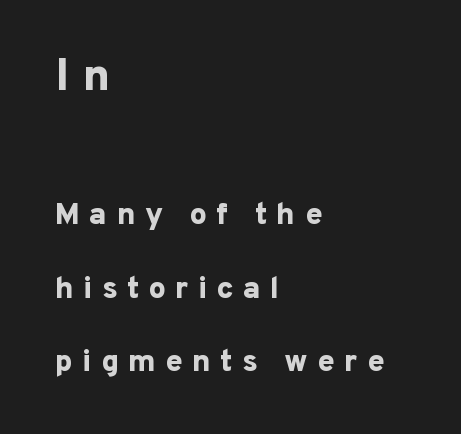
{"serif": "no", "italic": "no", "bold": "yes", "weight": "bold", "width": "normal", "stroke_contrast": "low", "x_height": "medium", "monospaced": "no", "underline": "no", "align": "left", "line_spacing": "loose", "line_spacing_ratio": 2.36, "letter_spacing": "wide", "letter_spacing_em": 0.3, "larger_block": "first", "size_ratio": 1.48, "glyph_px": 46}
